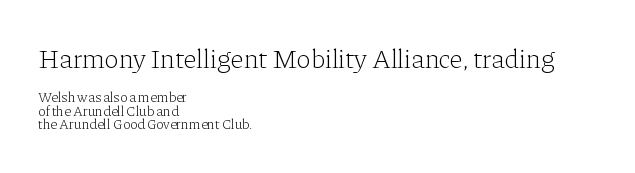
The image shows 27 px text type, upright; set left-aligned, tight line spacing (0.98x), normal letter spacing, not underlined; the first (top) block is 1.93x larger.
